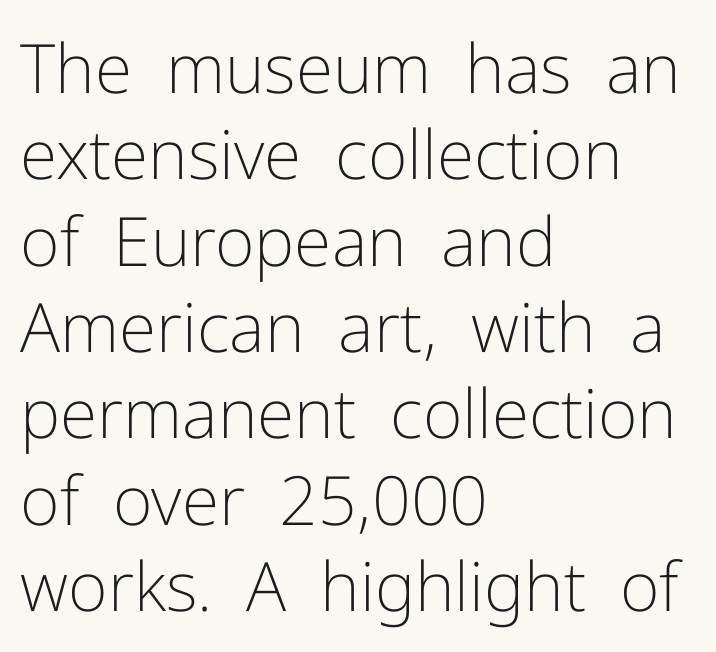
{"serif": "no", "italic": "no", "bold": "no", "weight": "light", "width": "normal", "stroke_contrast": "low", "x_height": "medium", "monospaced": "no", "underline": "no", "align": "left", "line_spacing": "normal", "line_spacing_ratio": 1.27, "letter_spacing": "normal", "letter_spacing_em": 0.0, "glyph_px": 68}
